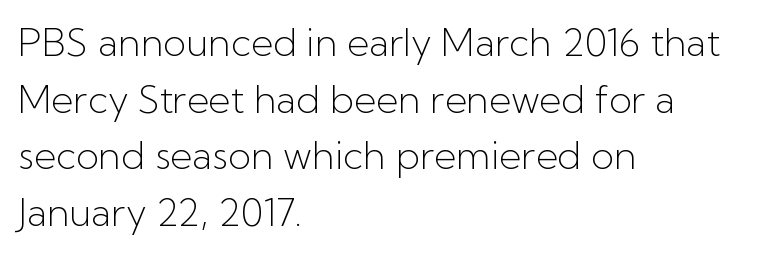
Q: Is the text bold? A: No.
Q: Is the text italic (slanted)? A: No, it is upright.
Q: Is the typeface a serif or a sans-serif typeface? A: Sans-serif.
Q: Is the text underlined? A: No.
Q: How is the paragraph aligned? A: Left-aligned.
Q: Is the spacing between letters normal or unusually wide? A: Normal.
Q: Is the spacing between lines tight, normal or loose? A: Normal.
Q: Width (condensed, normal, or wide)? A: Normal.
Q: Stroke contrast? A: Low.
Q: x-height? A: Medium.
Q: Monospaced? A: No.
